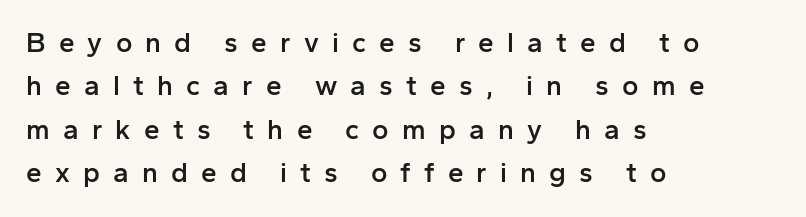
The image shows 28 px semibold sans-serif type, upright; set left-aligned, normal line spacing (1.55x), unusually wide letter spacing (+0.47 em), not underlined; low stroke contrast and a medium x-height.
